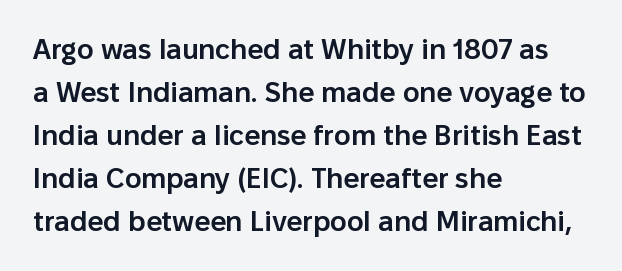
Do the characters align in a grid? No, the font is proportional. Is there any slant? The stems are plumb. All the whitespace from short lines collects on the right. The area under the type is left untouched. Is this a sans? Yes — the strokes have no serifs. Moderately thickened strokes mark this as semibold type.
